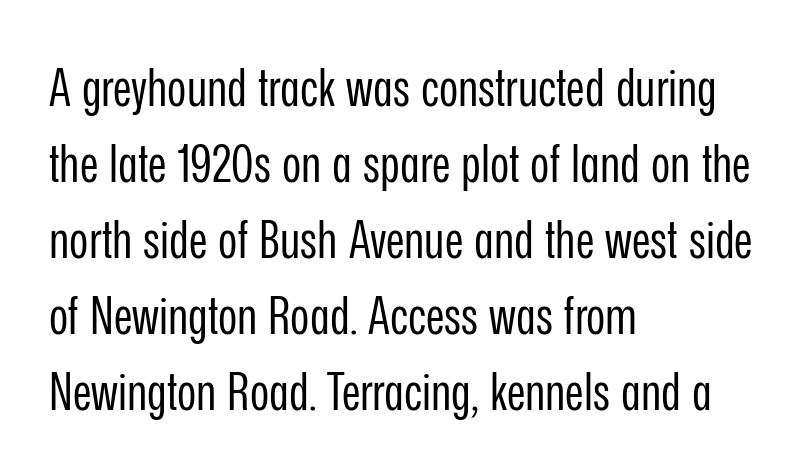
The image shows 52 px regular-weight, condensed sans-serif type, upright; set left-aligned, normal line spacing (1.46x), normal letter spacing, not underlined; low stroke contrast and a medium x-height.
